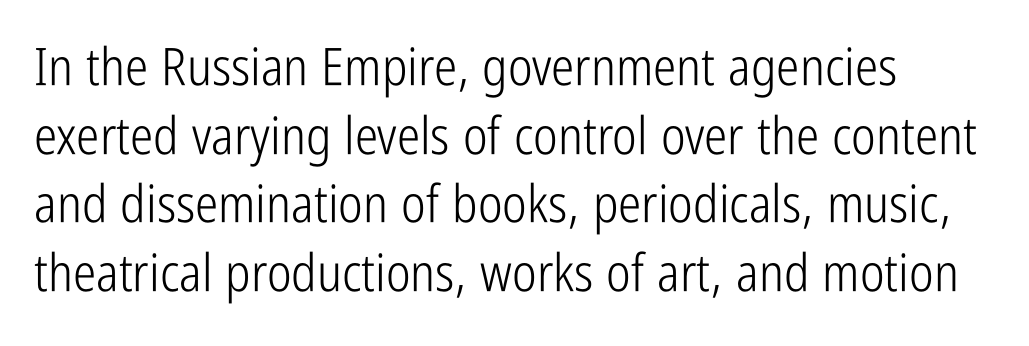
The image shows 52 px light, condensed sans-serif type, upright; set left-aligned, normal line spacing (1.32x), normal letter spacing, not underlined; low stroke contrast and a medium x-height.
